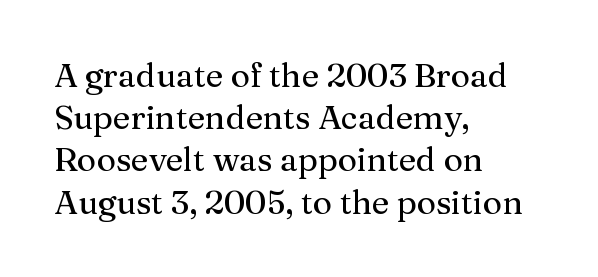
The image shows 33 px serif type, upright; set left-aligned, normal line spacing (1.28x), normal letter spacing, not underlined; medium stroke contrast and a medium x-height.
